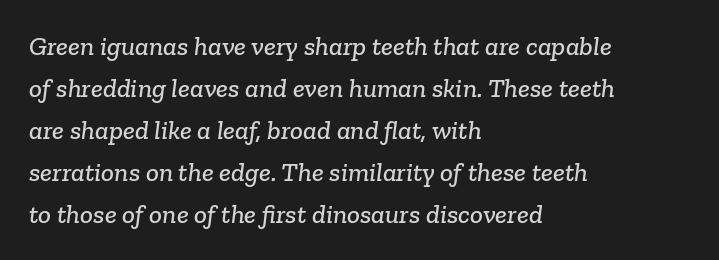
Q: Is the text underlined? A: No.
Q: How is the paragraph aligned? A: Left-aligned.
Q: Is the spacing between letters normal or unusually wide? A: Normal.
Q: Is the spacing between lines tight, normal or loose? A: Normal.
